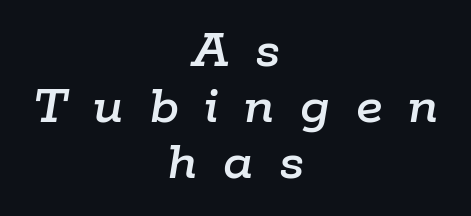
Q: Is the text italic (slanted)? A: Yes, it leans right by about 9 degrees.
Q: Is the text underlined? A: No.
Q: How is the paragraph aligned? A: Centered.
Q: Is the spacing between letters normal or unusually wide? A: Unusually wide.
Q: Is the spacing between lines tight, normal or loose? A: Tight.
Q: Width (condensed, normal, or wide)? A: Normal.
Q: Stroke contrast? A: Low.
Q: x-height? A: Medium.
Q: Monospaced? A: No.
